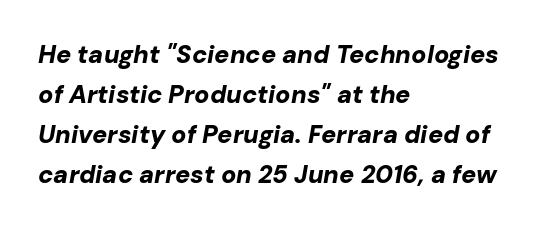
Check under the words: just untouched page. The passage shown stacks its lines at a standard gap. A typesetter would call this zero additional tracking. Characters are canted at an angle relative to the baseline's perpendicular. Horizontal alignment here is leftward, the default for most running prose. Chunky letters — that's bold for sure.
